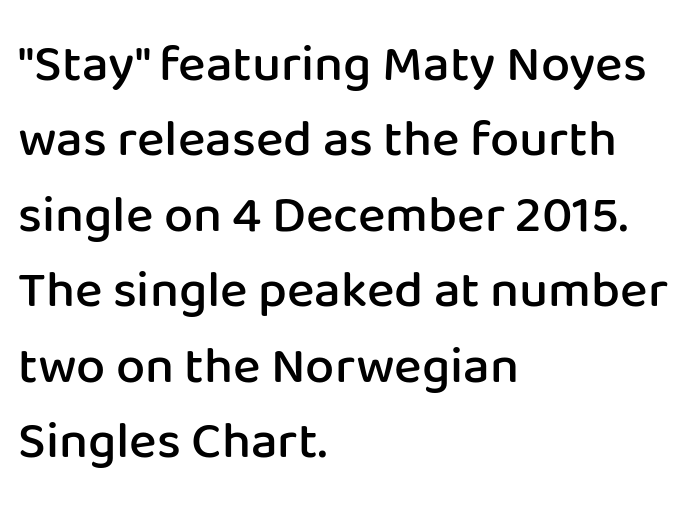
Q: Is the text bold? A: Semi-bold.
Q: Is the text italic (slanted)? A: No, it is upright.
Q: Is the typeface a serif or a sans-serif typeface? A: Sans-serif.
Q: Is the text underlined? A: No.
Q: How is the paragraph aligned? A: Left-aligned.
Q: Is the spacing between letters normal or unusually wide? A: Normal.
Q: Is the spacing between lines tight, normal or loose? A: Normal.
Q: Width (condensed, normal, or wide)? A: Normal.
Q: Stroke contrast? A: Low.
Q: x-height? A: Medium.
Q: Monospaced? A: No.
